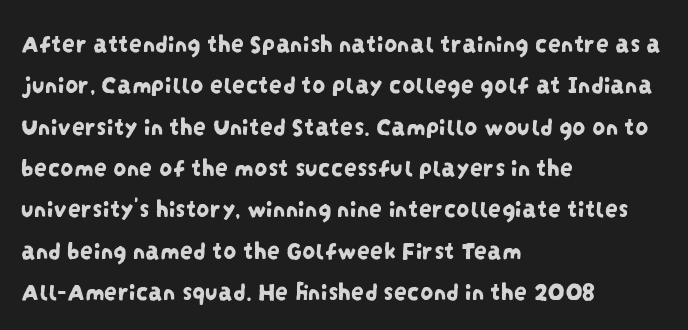
Q: Is the text underlined? A: No.
Q: How is the paragraph aligned? A: Left-aligned.
Q: Is the spacing between letters normal or unusually wide? A: Normal.
Q: Is the spacing between lines tight, normal or loose? A: Normal.
